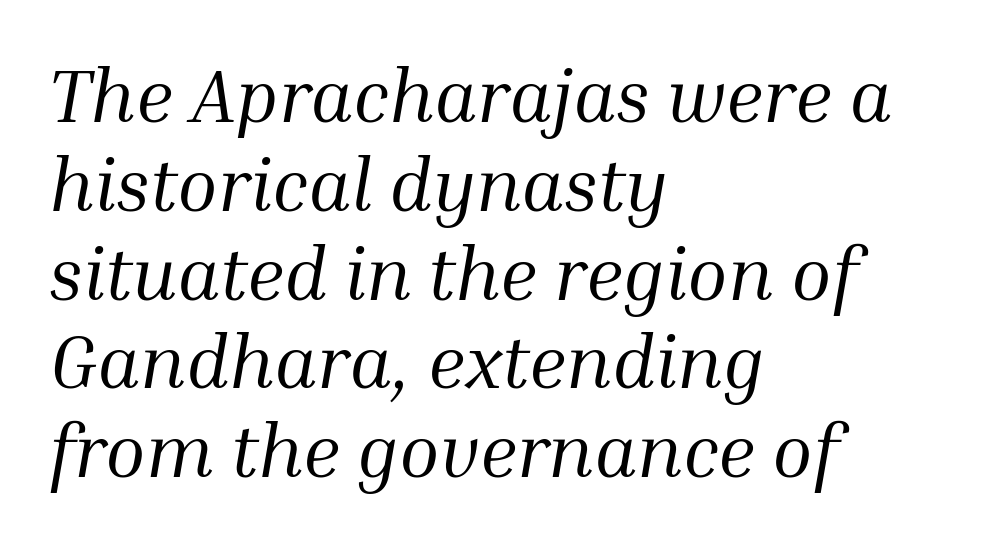
{"serif": "yes", "italic": "yes", "lean": "right", "slant_degrees": 10, "bold": "no", "weight": "regular", "width": "normal", "stroke_contrast": "medium", "x_height": "medium", "monospaced": "no", "underline": "no", "align": "left", "line_spacing_ratio": 1.2, "letter_spacing": "normal", "letter_spacing_em": 0.0, "glyph_px": 74}
